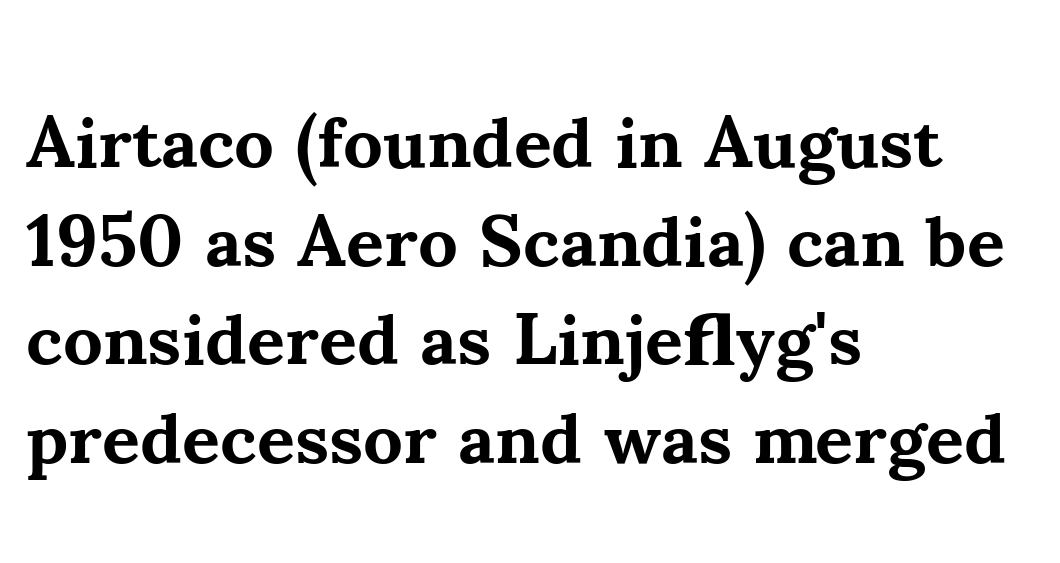
The image shows 73 px bold serif type, upright; set left-aligned, normal line spacing (1.35x), normal letter spacing, not underlined; medium stroke contrast and a small x-height.
